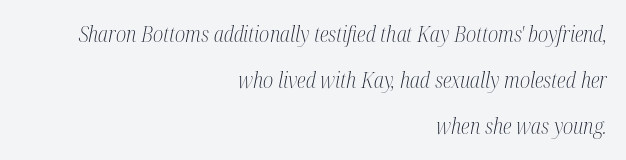
{"italic": "yes", "lean": "right", "slant_degrees": 12, "bold": "no", "underline": "no", "align": "right", "line_spacing": "loose", "line_spacing_ratio": 2.18, "letter_spacing": "normal", "letter_spacing_em": 0.0, "glyph_px": 21}
